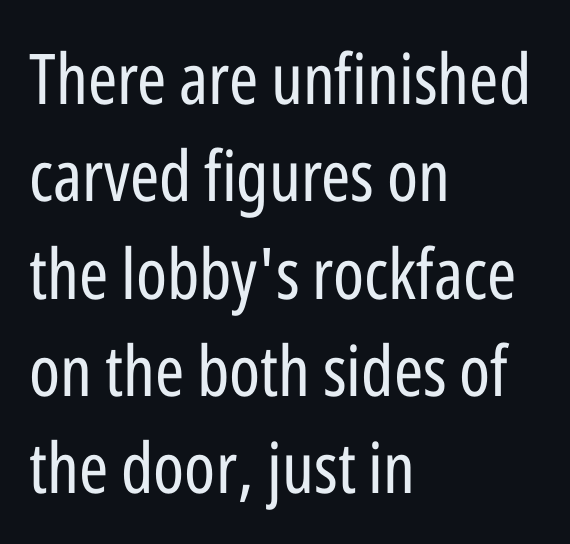
{"serif": "no", "italic": "no", "bold": "no", "weight": "regular", "width": "condensed", "stroke_contrast": "low", "x_height": "medium", "monospaced": "no", "underline": "no", "align": "left", "line_spacing": "normal", "line_spacing_ratio": 1.39, "letter_spacing": "normal", "letter_spacing_em": 0.0, "glyph_px": 70}
